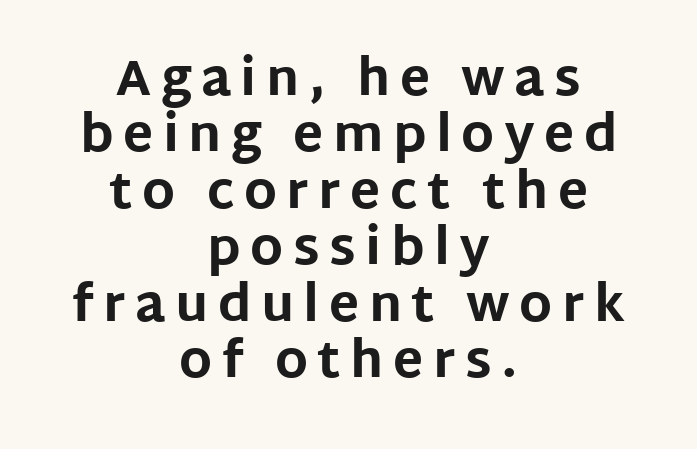
{"serif": "no", "italic": "no", "bold": "yes", "weight": "bold", "width": "normal", "stroke_contrast": "low", "x_height": "large", "monospaced": "no", "underline": "no", "align": "center", "line_spacing": "tight", "line_spacing_ratio": 1.13, "glyph_px": 50}
